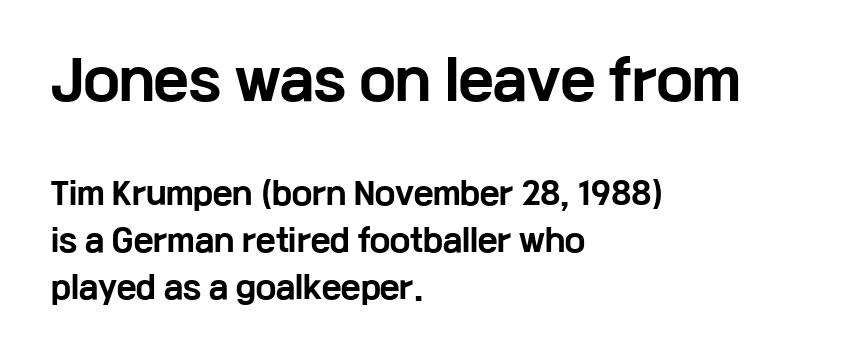
Q: Is the text bold? A: Yes.
Q: Is the text italic (slanted)? A: No, it is upright.
Q: Is the typeface a serif or a sans-serif typeface? A: Sans-serif.
Q: Is the text underlined? A: No.
Q: How is the paragraph aligned? A: Left-aligned.
Q: Is the spacing between letters normal or unusually wide? A: Normal.
Q: Is the spacing between lines tight, normal or loose? A: Normal.
Q: Which block of text is set in a larger size, the first (top) or the second (bottom)? A: The first (top) one.
Q: Width (condensed, normal, or wide)? A: Wide.
Q: Stroke contrast? A: Low.
Q: x-height? A: Medium.
Q: Monospaced? A: No.
